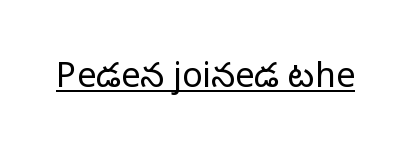
Q: Is the text bold? A: No.
Q: Is the text italic (slanted)? A: No, it is upright.
Q: Is the typeface a serif or a sans-serif typeface? A: Sans-serif.
Q: Is the text underlined? A: Yes.
Q: Is the spacing between letters normal or unusually wide? A: Normal.
Q: Width (condensed, normal, or wide)? A: Normal.
Q: Stroke contrast? A: Low.
Q: x-height? A: Medium.
Q: Monospaced? A: No.
